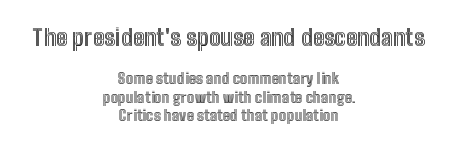
Q: Is the text italic (slanted)? A: No, it is upright.
Q: Is the text underlined? A: No.
Q: How is the paragraph aligned? A: Centered.
Q: Is the spacing between letters normal or unusually wide? A: Normal.
Q: Which block of text is set in a larger size, the first (top) or the second (bottom)? A: The first (top) one.
